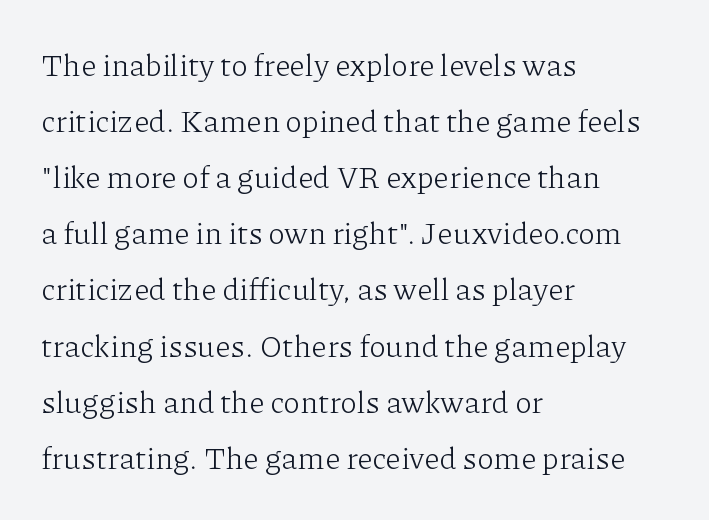
{"serif": "yes", "italic": "no", "bold": "no", "weight": "light", "width": "normal", "stroke_contrast": "low", "x_height": "medium", "monospaced": "no", "underline": "no", "align": "left", "line_spacing_ratio": 1.81, "letter_spacing": "normal", "letter_spacing_em": 0.0, "glyph_px": 31}
